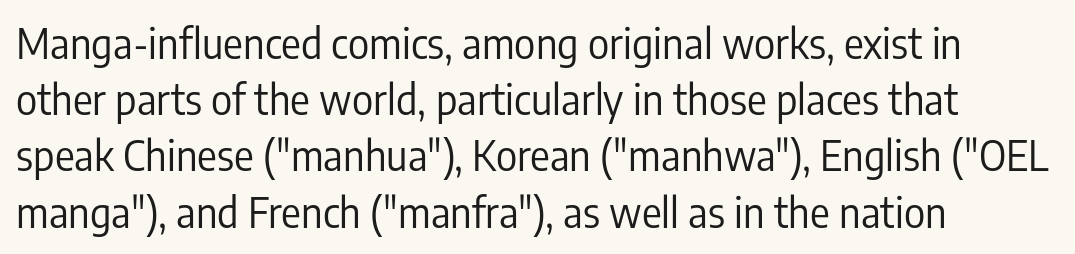
Q: Is the text bold? A: No.
Q: Is the text italic (slanted)? A: No, it is upright.
Q: Is the typeface a serif or a sans-serif typeface? A: Sans-serif.
Q: Is the text underlined? A: No.
Q: How is the paragraph aligned? A: Left-aligned.
Q: Is the spacing between letters normal or unusually wide? A: Normal.
Q: Is the spacing between lines tight, normal or loose? A: Normal.
Q: Width (condensed, normal, or wide)? A: Condensed.
Q: Stroke contrast? A: Low.
Q: x-height? A: Medium.
Q: Monospaced? A: No.
